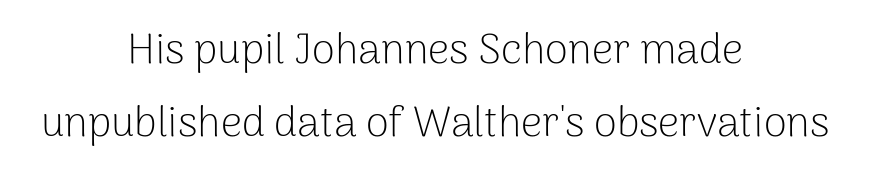
The image shows 42 px light sans-serif type, upright; set centered, line spacing 1.73x, normal letter spacing, not underlined; low stroke contrast and a medium x-height.
